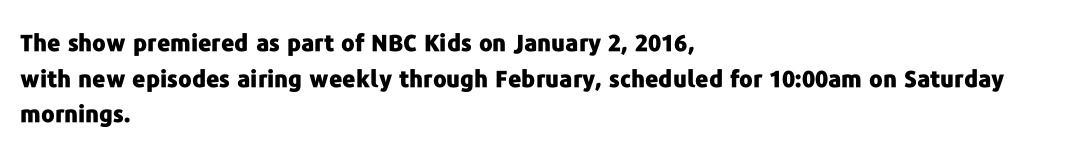
{"italic": "no", "bold": "yes", "underline": "no", "align": "left", "line_spacing": "normal", "line_spacing_ratio": 1.55, "letter_spacing": "normal", "letter_spacing_em": 0.0, "glyph_px": 23}
